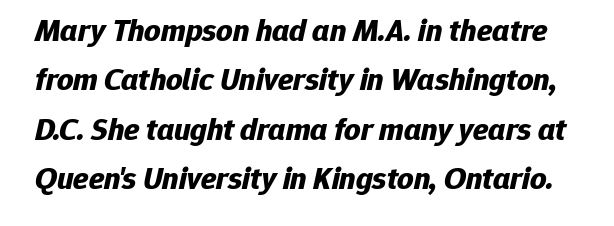
Is there much room between lines? A standard amount, neither cramped nor airy. The lettering tilts uniformly, giving the passage an italic look. Beneath every word, the page is bare. Students, this is bold: see how much ink each stroke carries.
